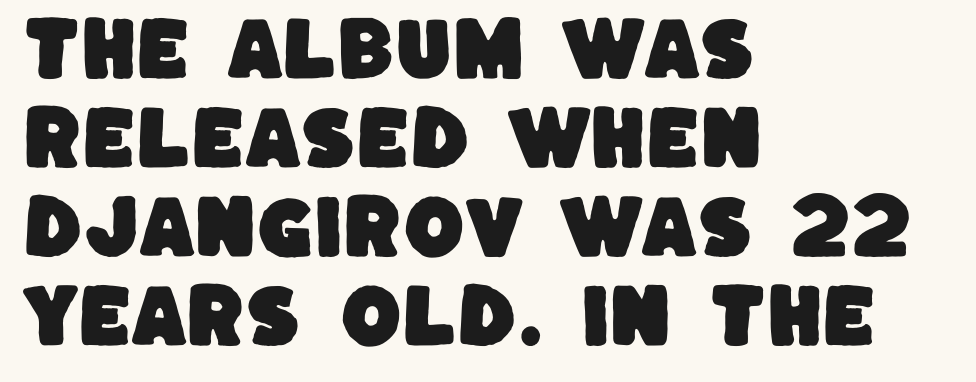
The face used here is proportionally spaced, like ordinary book or web type. Quick note: underline off. A typesetter would label this face a sans. Observe the ordinary spacing: letters are neighbours, not strangers. If you measured baseline to baseline, you'd find a middling distance. Every row of glyphs begins at an identical x-position on the left.
